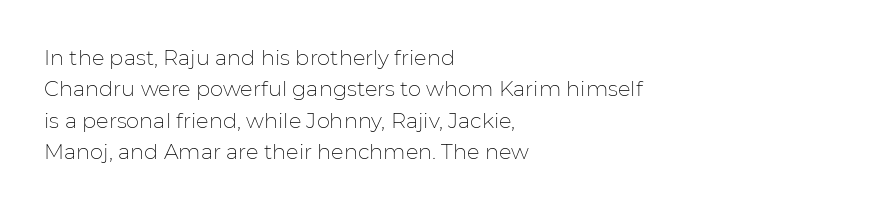
{"italic": "no", "bold": "no", "underline": "no", "align": "left", "line_spacing": "normal", "line_spacing_ratio": 1.5, "letter_spacing": "normal", "letter_spacing_em": 0.0, "glyph_px": 21}
